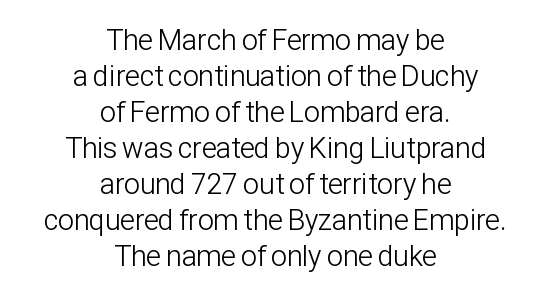
{"serif": "no", "italic": "no", "bold": "no", "weight": "light", "width": "condensed", "stroke_contrast": "low", "x_height": "medium", "monospaced": "no", "underline": "no", "align": "center", "line_spacing_ratio": 1.24, "letter_spacing": "normal", "letter_spacing_em": 0.0, "glyph_px": 29}
